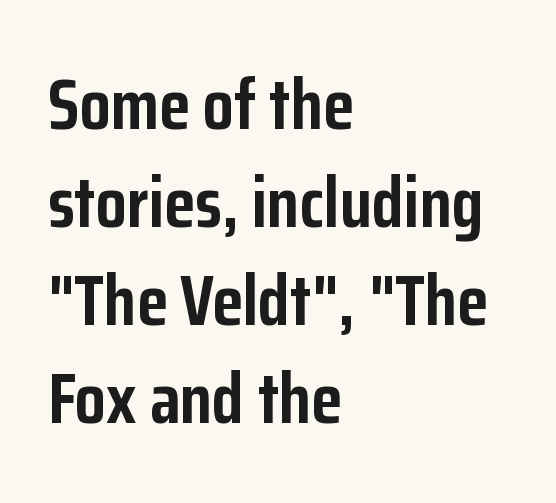
{"serif": "no", "italic": "no", "bold": "yes", "weight": "semibold", "width": "condensed", "stroke_contrast": "low", "x_height": "medium", "monospaced": "no", "underline": "no", "align": "left", "line_spacing": "normal", "line_spacing_ratio": 1.38, "letter_spacing": "normal", "letter_spacing_em": 0.0, "glyph_px": 71}
